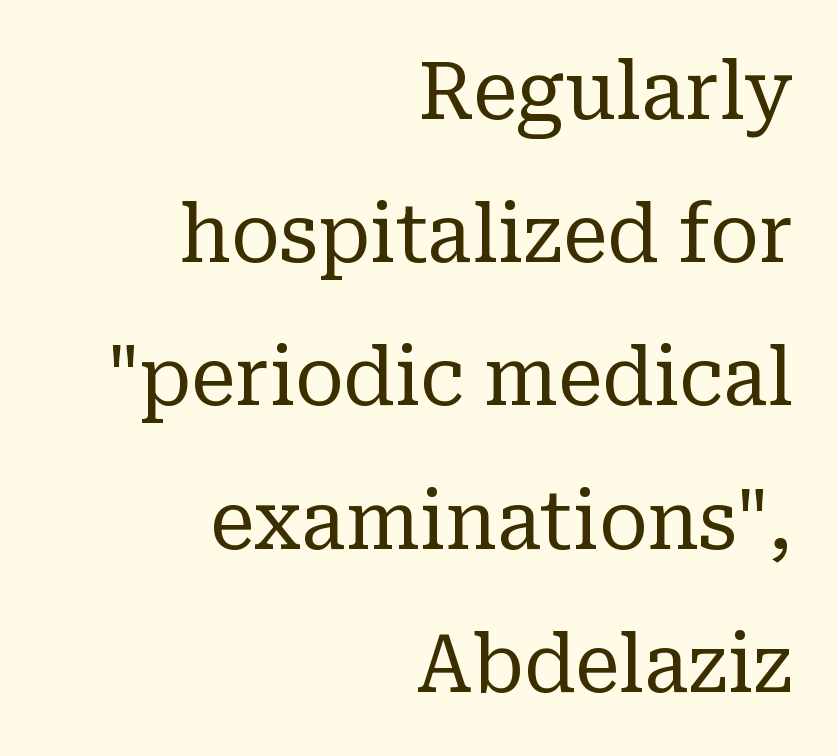
The image shows 80 px regular-weight serif type, upright; set right-aligned, line spacing 1.79x, normal letter spacing, not underlined; low stroke contrast and a medium x-height.
